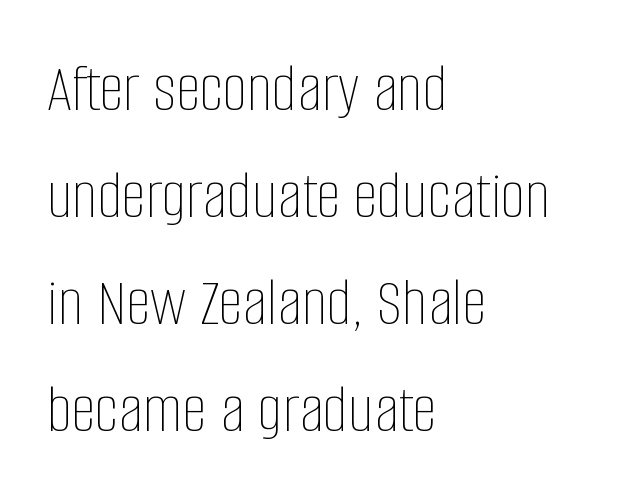
Where is the straight margin? On the left. The gaps between neighbouring characters are ordinary and unremarkable. Regarding leading, the lines here are spaced in the standard way. The characters are drawn with everyday or finer stroke widths. Looks like regular typesetting: each glyph gets only the width it needs.
